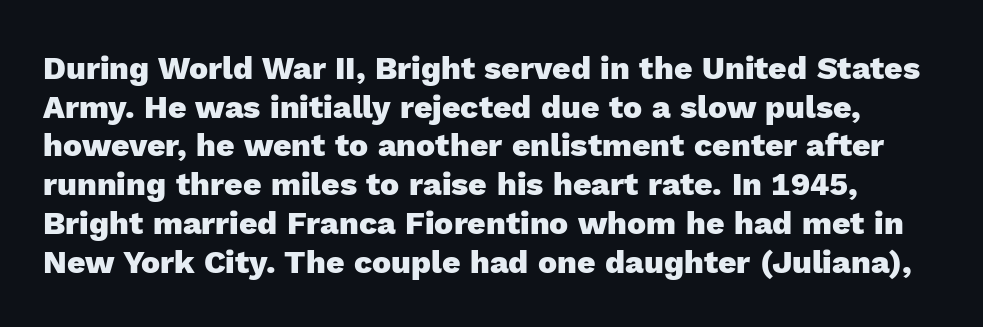
The image shows 32 px heavy sans-serif type, upright; set line spacing 1.21x, normal letter spacing, not underlined; a medium x-height.
